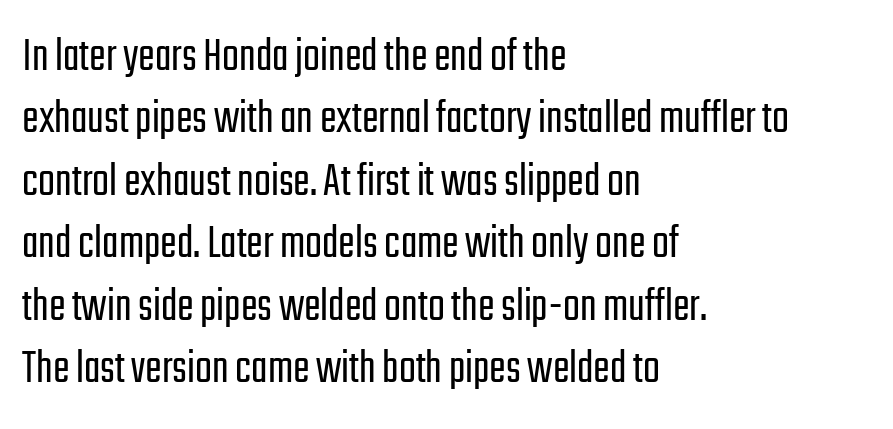
The typesetter chose a ragged-right arrangement here. The face used here is proportionally spaced, like ordinary book or web type. These glyphs show unthickened strokes, regular width or finer. The letterforms sit shoulder to shoulder at normal distance.
